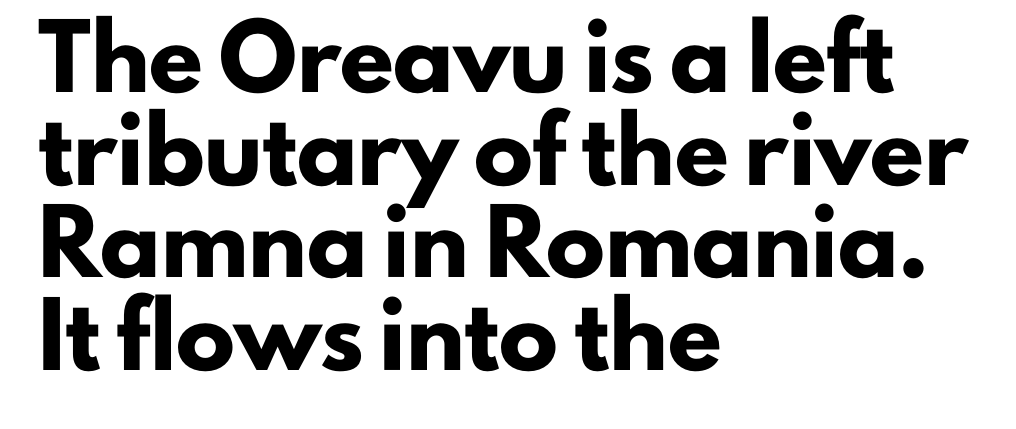
{"serif": "no", "italic": "no", "bold": "yes", "weight": "heavy", "width": "normal", "stroke_contrast": "low", "x_height": "small", "monospaced": "no", "underline": "no", "align": "left", "line_spacing": "normal", "line_spacing_ratio": 1.57, "letter_spacing": "normal", "letter_spacing_em": 0.0, "glyph_px": 59}
